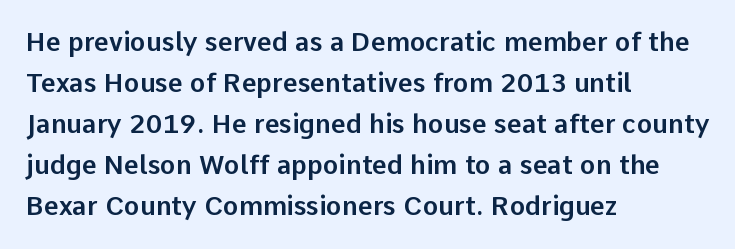
Descenders hang freely into open space. The font's upright variant was chosen for this text. Alignment: flush left. Leading: standard. The letterforms sit shoulder to shoulder at normal distance.
